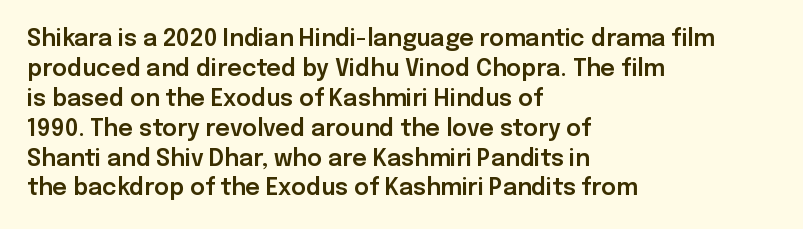
{"italic": "no", "underline": "no", "align": "left", "line_spacing": "normal", "line_spacing_ratio": 1.3, "letter_spacing": "normal", "letter_spacing_em": 0.0, "glyph_px": 23}
